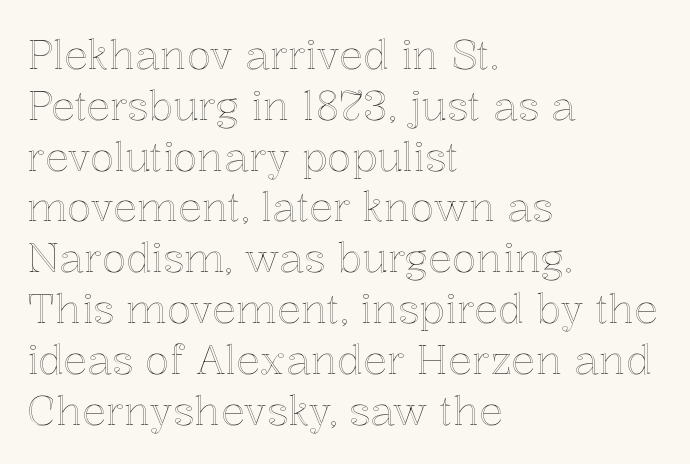
Proportional: the letters do not fall into vertical columns. Type without underlining. The axis of the letterforms is exactly vertical. Tracking here is standard; glyphs follow each other at the usual distance. A student would call this left alignment; a typographer would say flush left, rag right. The leading is moderate, giving the passage an even texture.
